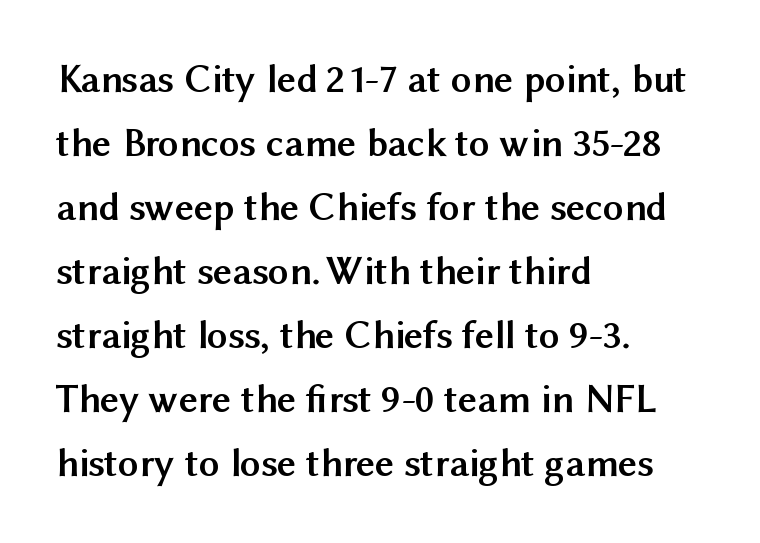
Look at the bottom of the vertical strokes: they stop flat, with no serifs. Casual observation: everything's shoved over to the left. Vertical strokes here are truly vertical. Successive baselines arrive at the customary interval. The area under the type is left untouched. Letter spacing: default.
